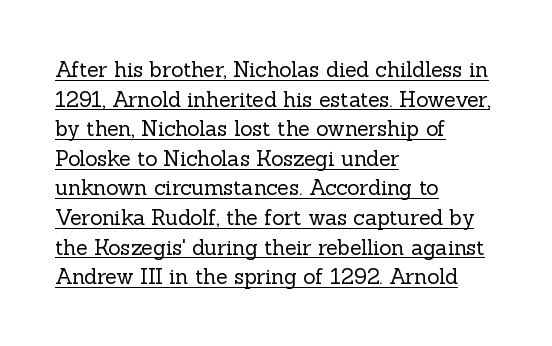
Q: Is the text bold? A: No.
Q: Is the text italic (slanted)? A: No, it is upright.
Q: Is the text underlined? A: Yes.
Q: How is the paragraph aligned? A: Left-aligned.
Q: Is the spacing between letters normal or unusually wide? A: Normal.
Q: Is the spacing between lines tight, normal or loose? A: Normal.
